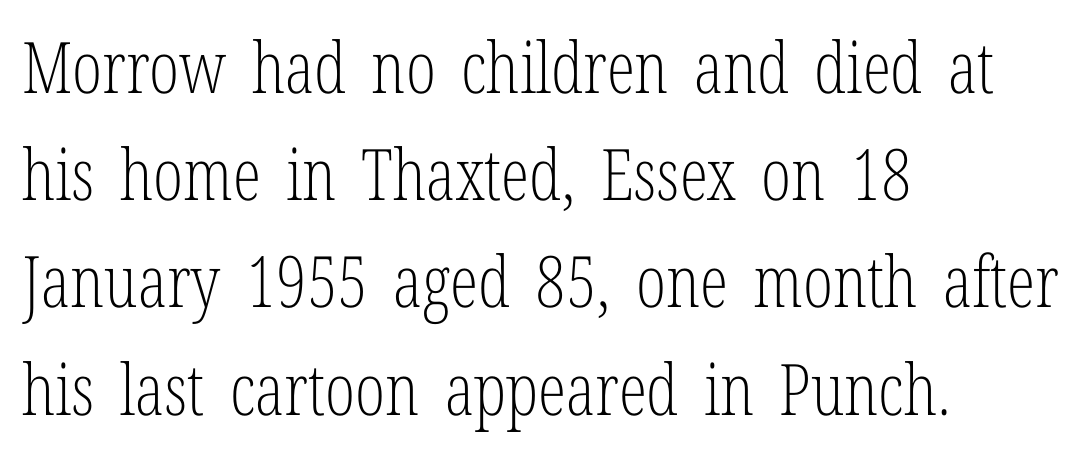
Q: Is the text bold? A: No.
Q: Is the text italic (slanted)? A: No, it is upright.
Q: Is the typeface a serif or a sans-serif typeface? A: Serif.
Q: Is the text underlined? A: No.
Q: How is the paragraph aligned? A: Left-aligned.
Q: Is the spacing between letters normal or unusually wide? A: Normal.
Q: Is the spacing between lines tight, normal or loose? A: Normal.
Q: Width (condensed, normal, or wide)? A: Condensed.
Q: Stroke contrast? A: Low.
Q: x-height? A: Medium.
Q: Monospaced? A: No.
